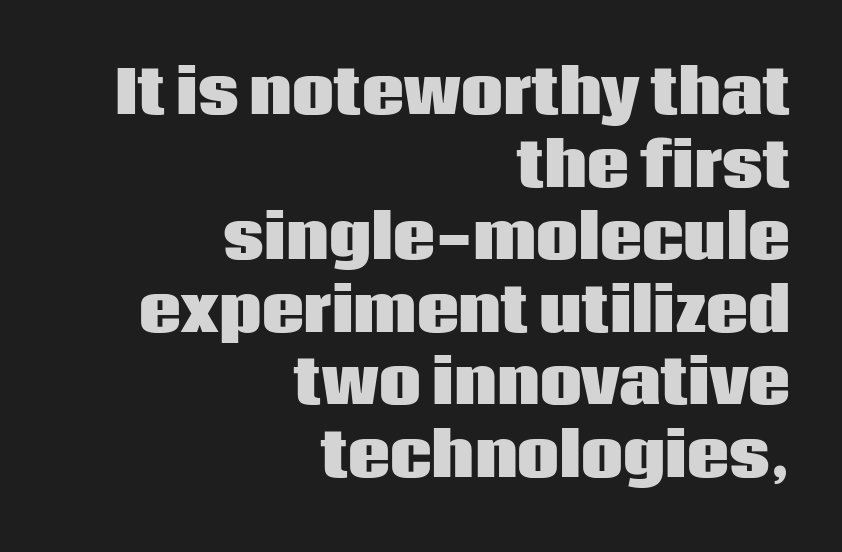
The image shows 59 px heavy sans-serif type, upright; set right-aligned, line spacing 1.23x, normal letter spacing, not underlined; low stroke contrast and a large x-height.
